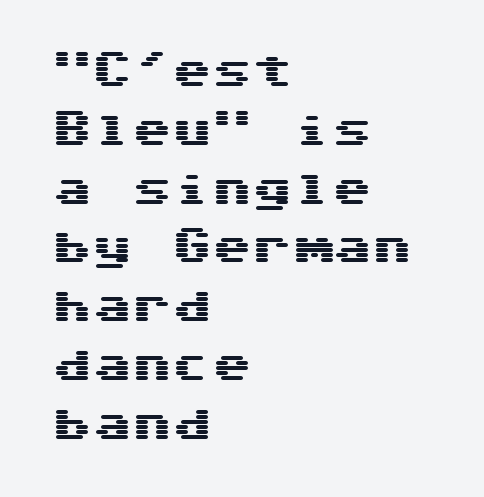
Q: Is the text italic (slanted)? A: No, it is upright.
Q: Is the typeface a serif or a sans-serif typeface? A: Sans-serif.
Q: Is the text underlined? A: No.
Q: How is the paragraph aligned? A: Left-aligned.
Q: Is the spacing between letters normal or unusually wide? A: Normal.
Q: Is the spacing between lines tight, normal or loose? A: Normal.
Q: Width (condensed, normal, or wide)? A: Wide.
Q: Stroke contrast? A: Medium.
Q: x-height? A: Medium.
